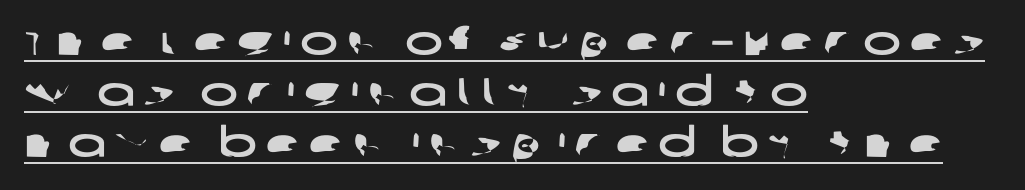
{"serif": "no", "width": "wide", "stroke_contrast": "low", "x_height": "large", "monospaced": "no", "underline": "yes", "align": "left", "line_spacing": "normal", "line_spacing_ratio": 1.27, "letter_spacing": "wide", "letter_spacing_em": 0.22, "glyph_px": 40}
